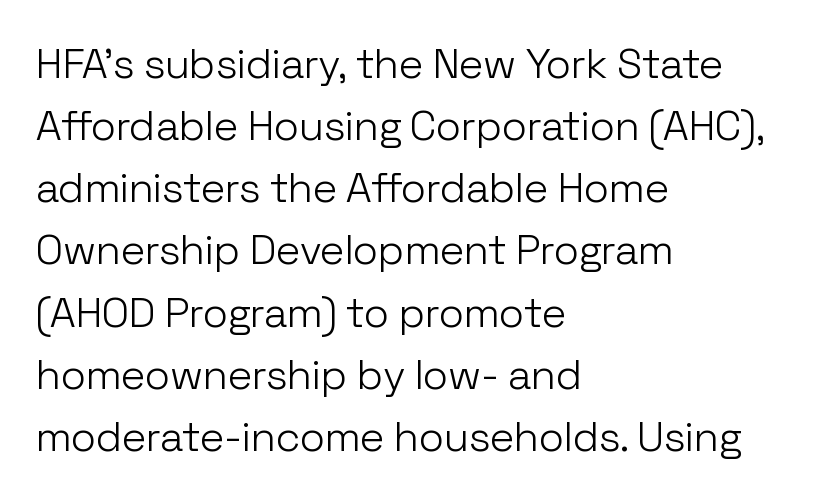
Is this a sans? Yes — the strokes have no serifs. Rendered with straight, roman letterforms. The face looks like a standard text weight, possibly lighter. Short and long lines alike share a common starting point at left. What's the leading like? Ordinary, nothing unusual. The passage shown is typed in a proportional face where columns would drift.
